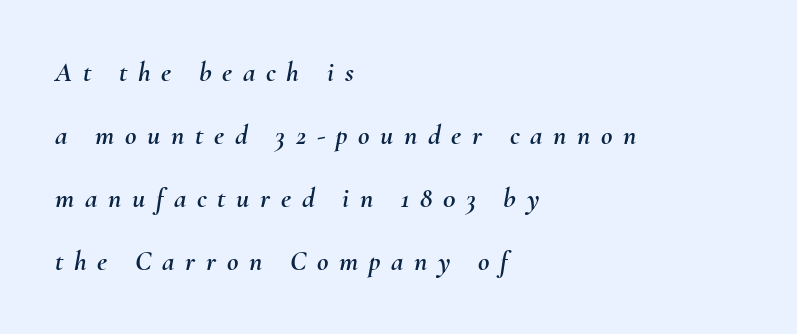
When letters slant like this, we call the style italic. Regarding leading, the lines here are spaced well apart. Nobody drew a line under any word here. Glyph-to-glyph distance is far greater than everyday printed text.
